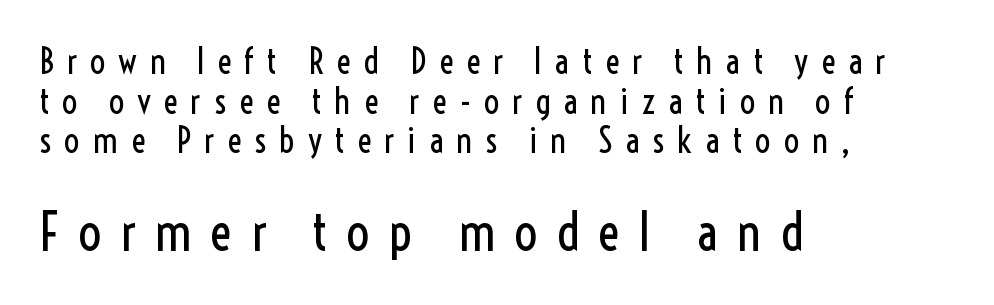
{"serif": "no", "italic": "no", "bold": "no", "weight": "regular", "width": "condensed", "x_height": "medium", "monospaced": "no", "underline": "no", "align": "left", "line_spacing": "tight", "line_spacing_ratio": 1.13, "letter_spacing": "wide", "letter_spacing_em": 0.35, "larger_block": "second", "size_ratio": 1.49, "glyph_px": 52}
